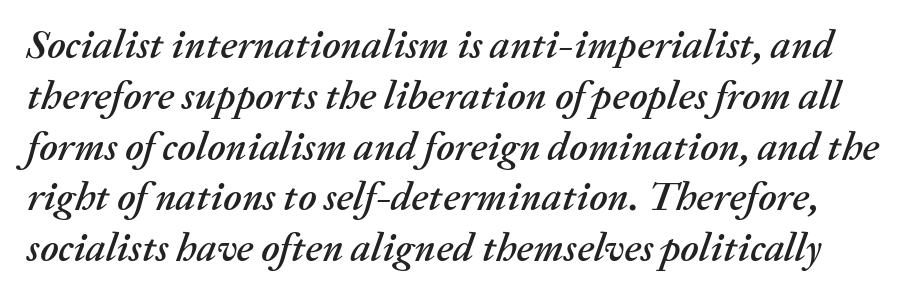
The image shows 40 px text type, italic (leaning right); set normal line spacing (1.27x), normal letter spacing, not underlined; medium stroke contrast and a medium x-height.
